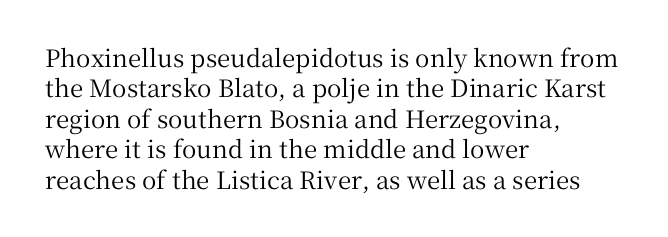
The image shows 24 px text type, upright; set left-aligned, normal line spacing (1.27x), normal letter spacing, not underlined.
